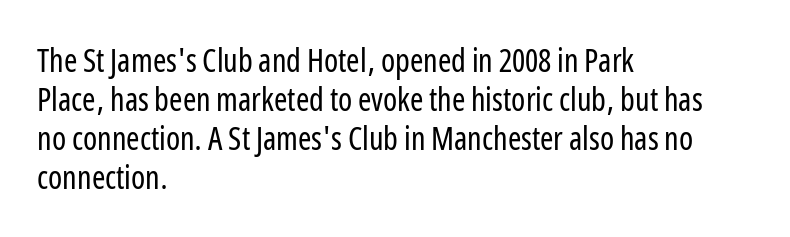
Q: Is the text bold? A: No.
Q: Is the text italic (slanted)? A: No, it is upright.
Q: Is the typeface a serif or a sans-serif typeface? A: Sans-serif.
Q: Is the text underlined? A: No.
Q: How is the paragraph aligned? A: Left-aligned.
Q: Is the spacing between letters normal or unusually wide? A: Normal.
Q: Width (condensed, normal, or wide)? A: Condensed.
Q: Stroke contrast? A: Low.
Q: x-height? A: Medium.
Q: Monospaced? A: No.
